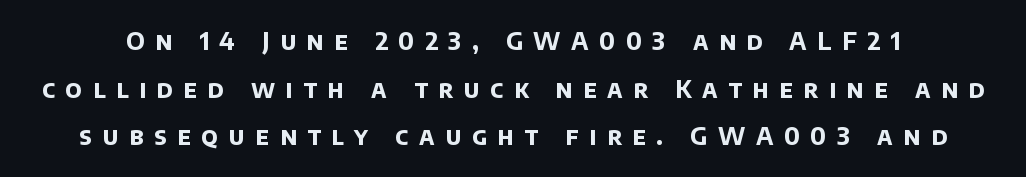
The image shows 24 px bold type; set loose line spacing (1.98x), unusually wide letter spacing (+0.44 em), not underlined.
